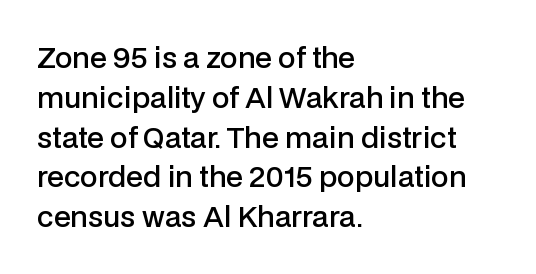
Q: Is the text bold? A: Semi-bold.
Q: Is the text italic (slanted)? A: No, it is upright.
Q: Is the typeface a serif or a sans-serif typeface? A: Sans-serif.
Q: Is the text underlined? A: No.
Q: How is the paragraph aligned? A: Left-aligned.
Q: Is the spacing between letters normal or unusually wide? A: Normal.
Q: Is the spacing between lines tight, normal or loose? A: Normal.
Q: Width (condensed, normal, or wide)? A: Normal.
Q: Stroke contrast? A: Low.
Q: x-height? A: Medium.
Q: Monospaced? A: No.
